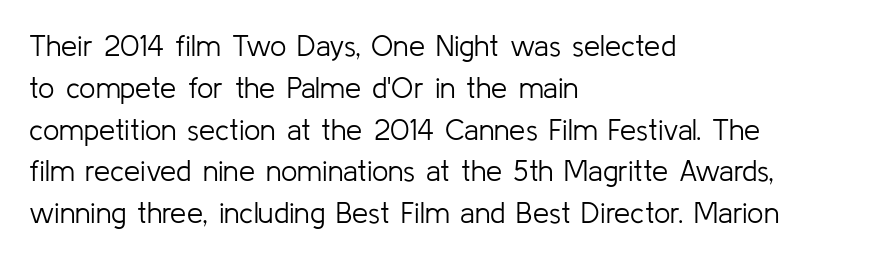
The image shows 29 px light sans-serif type, upright; set left-aligned, normal line spacing (1.44x), normal letter spacing, not underlined; low stroke contrast and a medium x-height.
